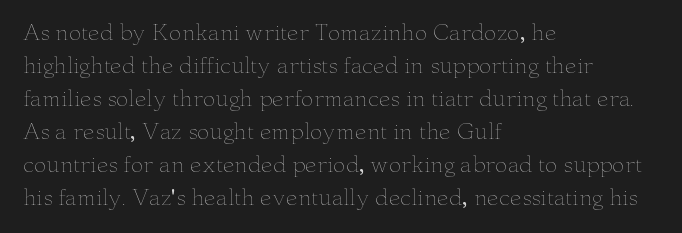
Q: Is the text bold? A: No.
Q: Is the text italic (slanted)? A: No, it is upright.
Q: Is the text underlined? A: No.
Q: How is the paragraph aligned? A: Left-aligned.
Q: Is the spacing between letters normal or unusually wide? A: Normal.
Q: Is the spacing between lines tight, normal or loose? A: Normal.
